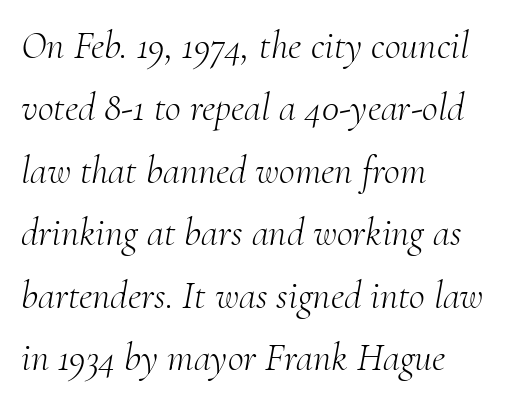
Q: Is the text bold? A: No.
Q: Is the text italic (slanted)? A: Yes, it leans right by about 10 degrees.
Q: Is the typeface a serif or a sans-serif typeface? A: Serif.
Q: Is the text underlined? A: No.
Q: How is the paragraph aligned? A: Left-aligned.
Q: Is the spacing between letters normal or unusually wide? A: Normal.
Q: Is the spacing between lines tight, normal or loose? A: Normal.
Q: Width (condensed, normal, or wide)? A: Normal.
Q: Stroke contrast? A: Medium.
Q: x-height? A: Small.
Q: Monospaced? A: No.
